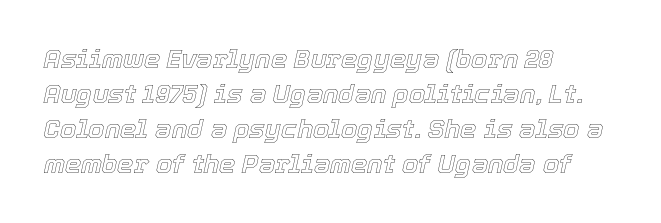
Alignment: flush left. The baseline area is clear. A normal amount of white space separates one row of letters from the next. The gaps between neighbouring characters are ordinary and unremarkable. Posture: slanted.
